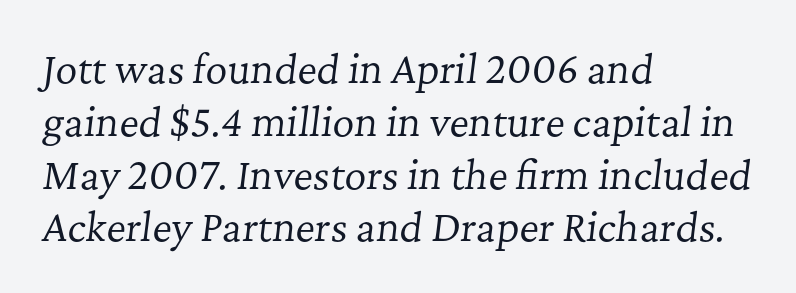
Q: Is the text bold? A: No.
Q: Is the text italic (slanted)? A: Yes, it leans right by about 7 degrees.
Q: Is the typeface a serif or a sans-serif typeface? A: Serif.
Q: Is the text underlined? A: No.
Q: How is the paragraph aligned? A: Left-aligned.
Q: Is the spacing between letters normal or unusually wide? A: Normal.
Q: Is the spacing between lines tight, normal or loose? A: Normal.
Q: Width (condensed, normal, or wide)? A: Normal.
Q: Stroke contrast? A: Low.
Q: x-height? A: Medium.
Q: Monospaced? A: No.
